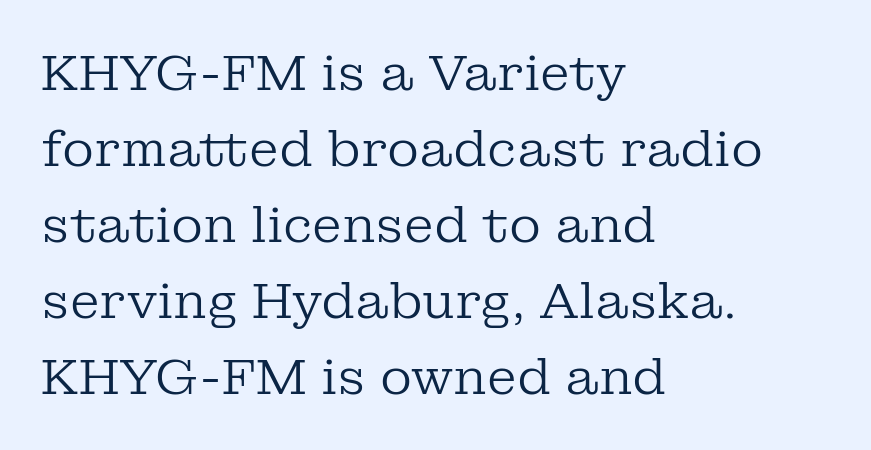
Leading: standard. The glyphs in this specimen are seriffed. Counters stay open thanks to moderate or lighter strokes. Is there any slant? The stems are plumb. The passage shown has conventional tracking throughout. The paragraph has a hard left edge and a soft right edge.
